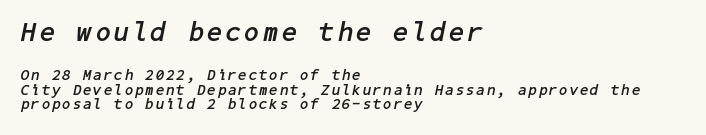
Short and long lines alike share a common starting point at left. Tightly led — the rows are bunched. The area under the type is left untouched. Slanted lettering throughout.
